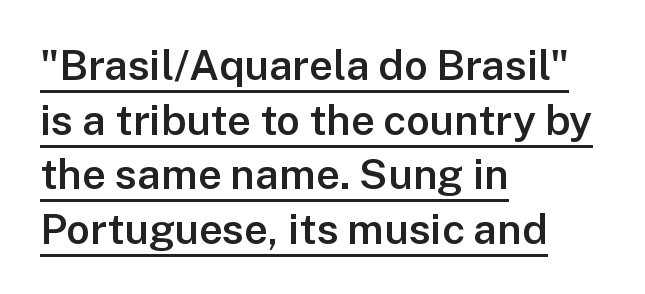
Q: Is the text bold? A: Semi-bold.
Q: Is the text italic (slanted)? A: No, it is upright.
Q: Is the typeface a serif or a sans-serif typeface? A: Sans-serif.
Q: Is the text underlined? A: Yes.
Q: How is the paragraph aligned? A: Left-aligned.
Q: Is the spacing between letters normal or unusually wide? A: Normal.
Q: Is the spacing between lines tight, normal or loose? A: Normal.
Q: Width (condensed, normal, or wide)? A: Normal.
Q: Stroke contrast? A: Low.
Q: x-height? A: Medium.
Q: Monospaced? A: No.
